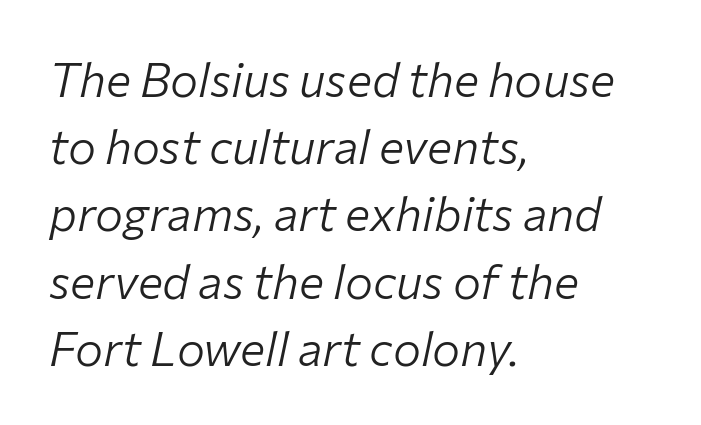
The image shows 47 px light type, italic (leaning right); set left-aligned, normal line spacing (1.43x), normal letter spacing, not underlined; low stroke contrast and a medium x-height.
